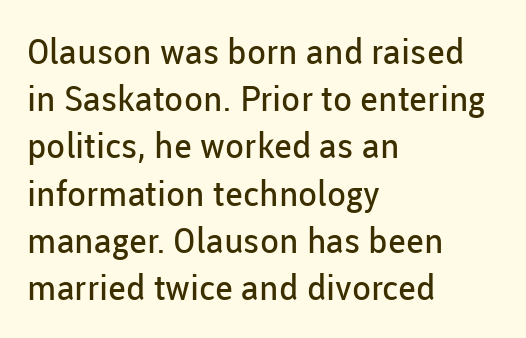
{"serif": "no", "italic": "no", "bold": "no", "weight": "regular", "width": "normal", "stroke_contrast": "low", "x_height": "medium", "monospaced": "no", "underline": "no", "align": "left", "line_spacing": "normal", "line_spacing_ratio": 1.35, "letter_spacing": "normal", "letter_spacing_em": 0.0, "glyph_px": 35}
